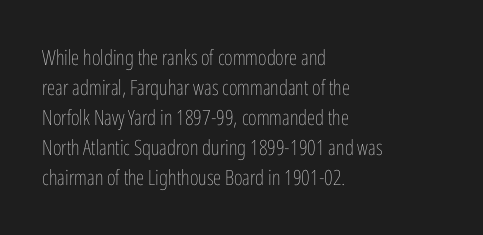
{"italic": "no", "bold": "no", "underline": "no", "align": "left", "line_spacing": "normal", "line_spacing_ratio": 1.43, "letter_spacing": "normal", "letter_spacing_em": 0.0, "glyph_px": 21}
